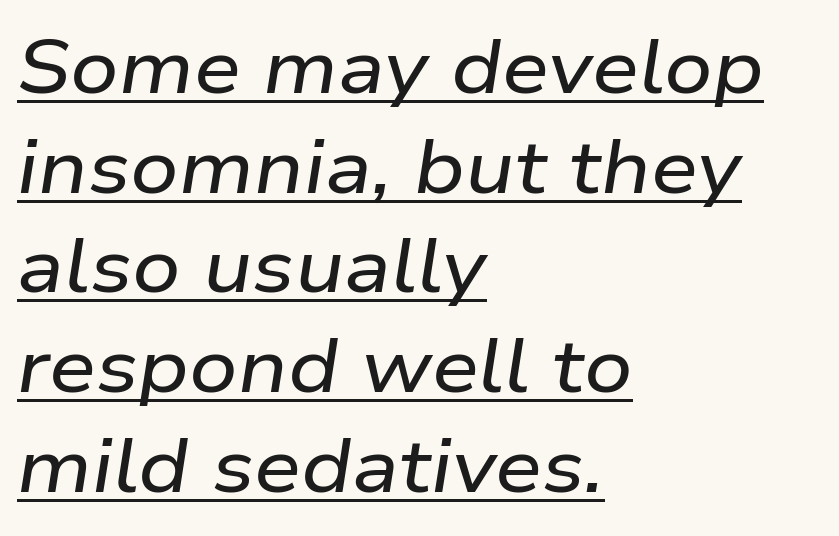
Q: Is the text italic (slanted)? A: Yes, it leans right by about 9 degrees.
Q: Is the text underlined? A: Yes.
Q: How is the paragraph aligned? A: Left-aligned.
Q: Is the spacing between letters normal or unusually wide? A: Normal.
Q: Is the spacing between lines tight, normal or loose? A: Normal.
Q: Width (condensed, normal, or wide)? A: Wide.
Q: Stroke contrast? A: Low.
Q: x-height? A: Medium.
Q: Monospaced? A: No.
